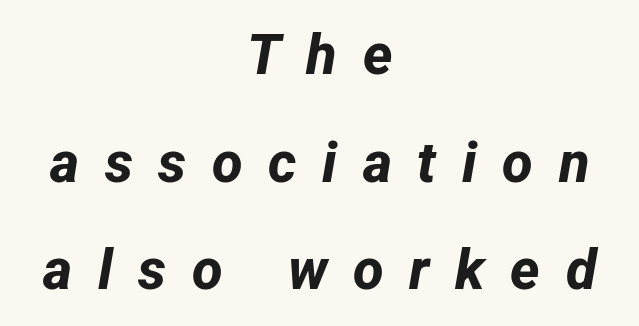
The image shows 56 px bold sans-serif type; set centered, loose line spacing (1.92x), unusually wide letter spacing (+0.46 em), not underlined; low stroke contrast and a medium x-height.
